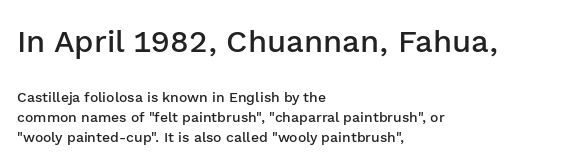
{"serif": "no", "italic": "no", "bold": "semi", "weight": "semibold", "width": "normal", "stroke_contrast": "low", "x_height": "medium", "monospaced": "no", "underline": "no", "align": "left", "line_spacing": "normal", "line_spacing_ratio": 1.43, "letter_spacing": "normal", "letter_spacing_em": 0.0, "larger_block": "first", "size_ratio": 2.21, "glyph_px": 31}
